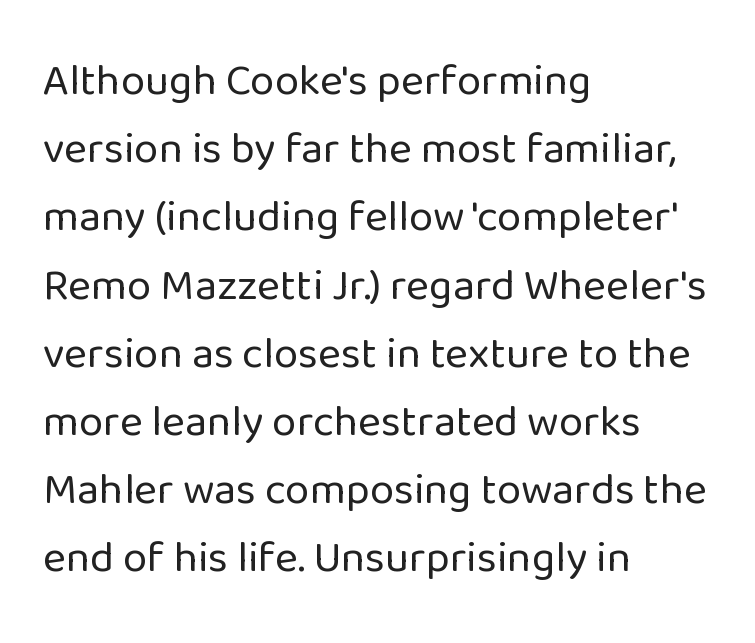
{"serif": "no", "italic": "no", "bold": "no", "weight": "regular", "width": "normal", "stroke_contrast": "low", "x_height": "medium", "monospaced": "no", "underline": "no", "align": "left", "line_spacing": "normal", "line_spacing_ratio": 1.55, "letter_spacing": "normal", "letter_spacing_em": 0.0, "glyph_px": 44}
